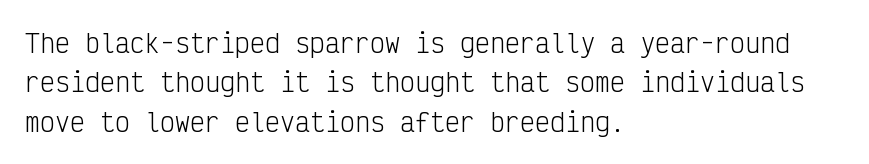
Q: Is the text bold? A: No.
Q: Is the text italic (slanted)? A: No, it is upright.
Q: Is the text underlined? A: No.
Q: How is the paragraph aligned? A: Left-aligned.
Q: Is the spacing between letters normal or unusually wide? A: Normal.
Q: Is the spacing between lines tight, normal or loose? A: Normal.
